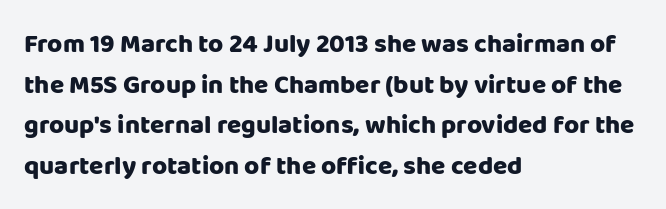
Q: Is the text bold? A: Yes.
Q: Is the text italic (slanted)? A: No, it is upright.
Q: Is the text underlined? A: No.
Q: How is the paragraph aligned? A: Left-aligned.
Q: Is the spacing between letters normal or unusually wide? A: Normal.
Q: Is the spacing between lines tight, normal or loose? A: Normal.
